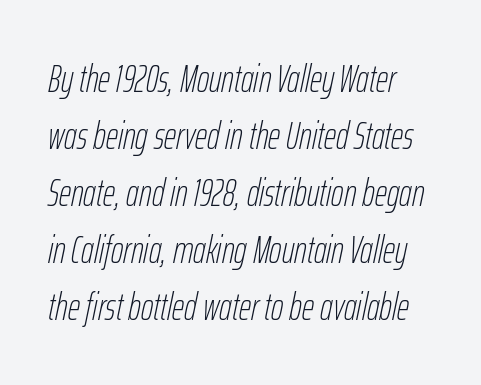
The image shows 38 px thin, condensed type, italic (leaning right); set normal line spacing (1.5x), normal letter spacing, not underlined; low stroke contrast and a medium x-height.
